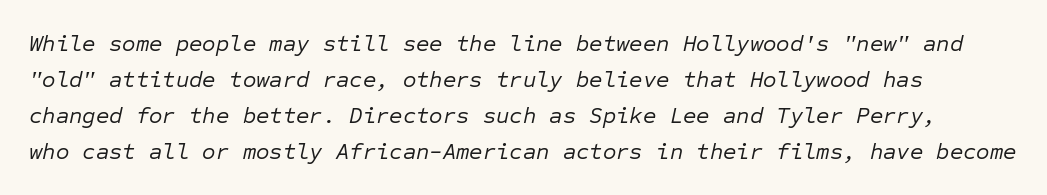
Q: Is the text bold? A: No.
Q: Is the text italic (slanted)? A: Yes, it leans right by about 12 degrees.
Q: Is the text underlined? A: No.
Q: Is the spacing between letters normal or unusually wide? A: Normal.
Q: Is the spacing between lines tight, normal or loose? A: Normal.
